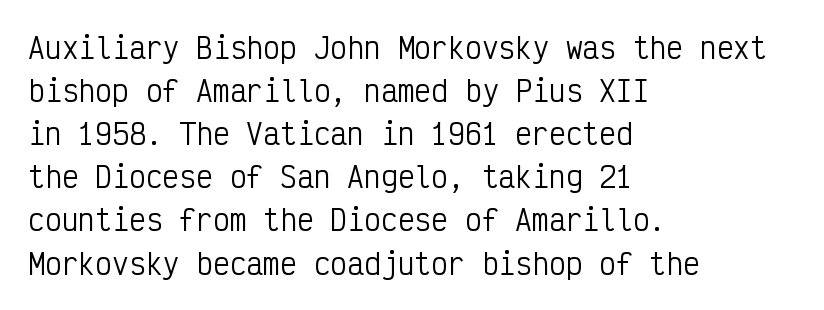
{"serif": "no", "italic": "no", "bold": "no", "weight": "regular", "width": "condensed", "stroke_contrast": "low", "x_height": "medium", "monospaced": "yes", "underline": "no", "align": "left", "line_spacing": "normal", "line_spacing_ratio": 1.54, "letter_spacing": "normal", "letter_spacing_em": 0.0, "glyph_px": 28}
